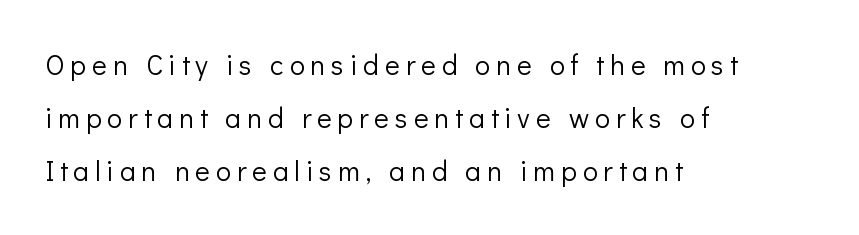
How are the letters spaced? Widely, with obvious added tracking. No extra ink here — the face is not bold. The compositor pushed each line to the left boundary. The type family on display is of the sans-serif kind. Italic? Not at all — the glyphs are vertical. Decoration check: the copy has no underline.
